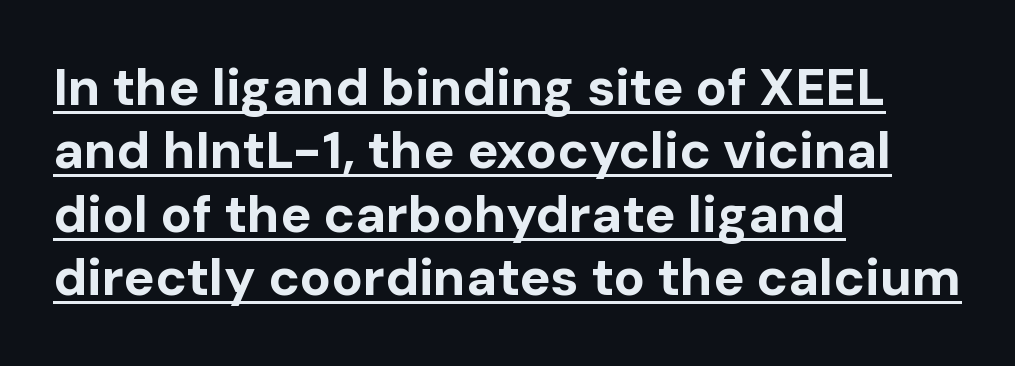
Upright lettering throughout. The letters advance in unequal steps, a hallmark of proportional type. Default kerning and tracking; the words read as compact shapes. One-word summary of the alignment: left. This is heavy type, rendered in bold.
